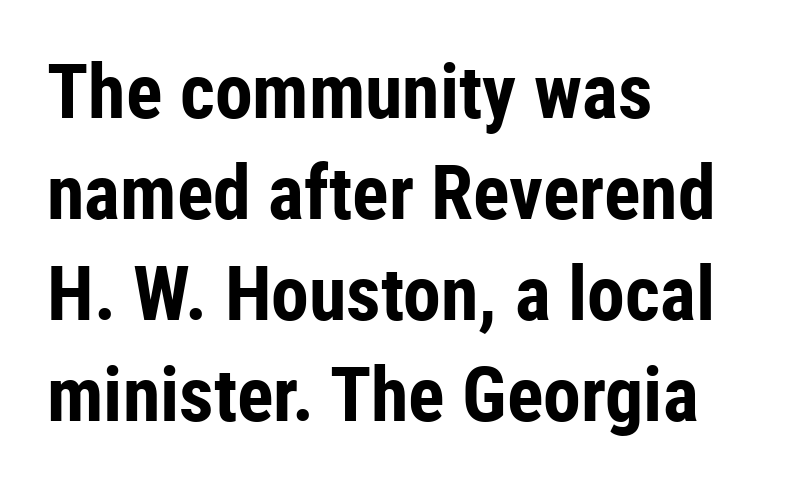
Letters rest on an invisible, unmarked baseline. In terms of letterform style, serifs are entirely absent. A typesetter would call this leading conventional body-copy spacing. How heavy is the stroke? Heavy — this is a bold.
